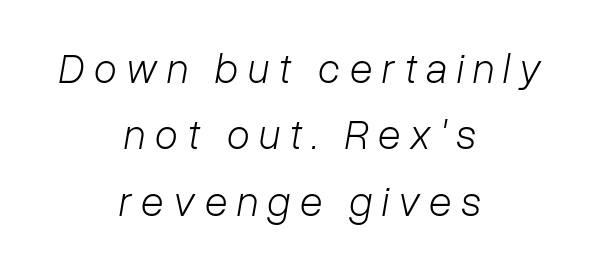
Q: Is the text bold? A: No.
Q: Is the text italic (slanted)? A: Yes, it leans right by about 10 degrees.
Q: Is the text underlined? A: No.
Q: How is the paragraph aligned? A: Centered.
Q: Is the spacing between letters normal or unusually wide? A: Unusually wide.
Q: Is the spacing between lines tight, normal or loose? A: Normal.
Q: Width (condensed, normal, or wide)? A: Normal.
Q: Stroke contrast? A: Low.
Q: x-height? A: Medium.
Q: Monospaced? A: No.
